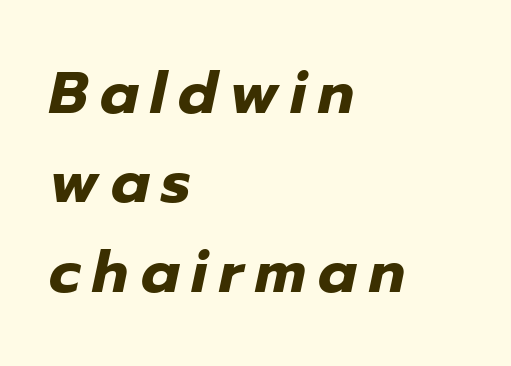
A typesetter would call this proportional, since set widths differ per character. Visually the block forms a straight wall on the left and a jagged coastline on the right. The axis of the letterforms is tilted away from vertical. Summary of weight: heavy, a full bold.
